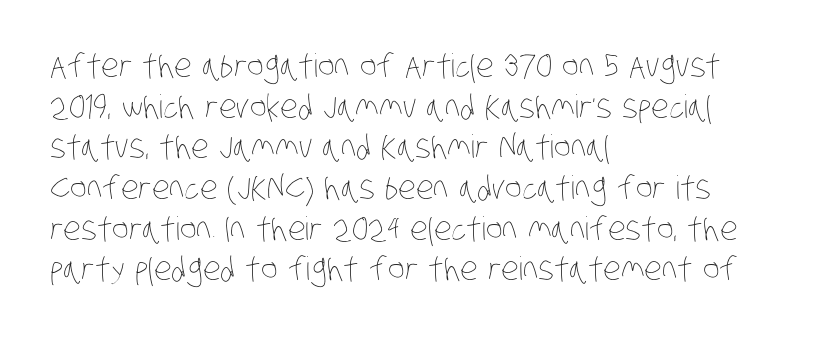
Q: Is the text bold? A: No.
Q: Is the text underlined? A: No.
Q: How is the paragraph aligned? A: Left-aligned.
Q: Is the spacing between letters normal or unusually wide? A: Normal.
Q: Is the spacing between lines tight, normal or loose? A: Normal.
Q: Width (condensed, normal, or wide)? A: Condensed.
Q: Stroke contrast? A: Low.
Q: x-height? A: Large.
Q: Monospaced? A: No.
